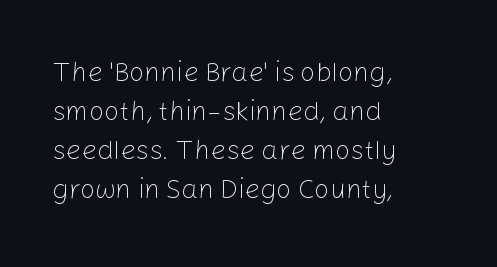
Q: Is the text bold? A: No.
Q: Is the text italic (slanted)? A: No, it is upright.
Q: Is the text underlined? A: No.
Q: How is the paragraph aligned? A: Left-aligned.
Q: Is the spacing between letters normal or unusually wide? A: Normal.
Q: Is the spacing between lines tight, normal or loose? A: Normal.
